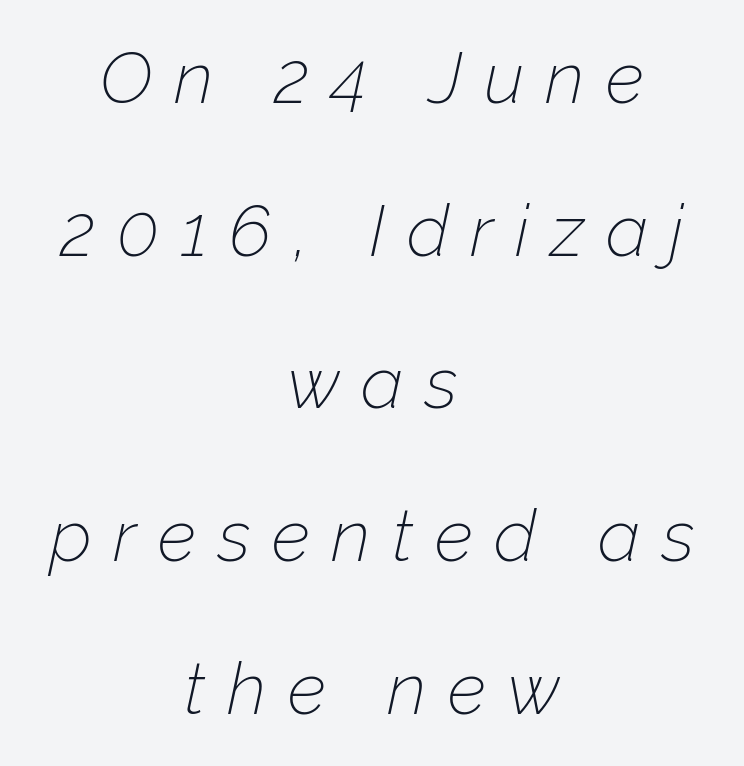
The image shows 72 px thin type, italic (leaning right); set centered, loose line spacing (2.12x), unusually wide letter spacing (+0.3 em), not underlined; low stroke contrast and a medium x-height.
